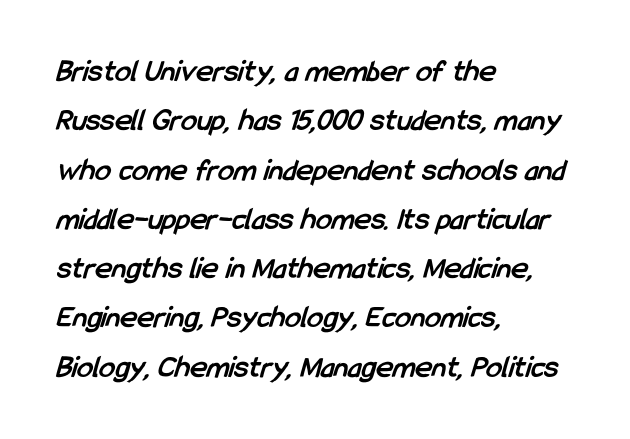
The image shows 32 px semibold, condensed sans-serif type; set left-aligned, normal line spacing (1.54x), normal letter spacing, not underlined; low stroke contrast and a medium x-height.
